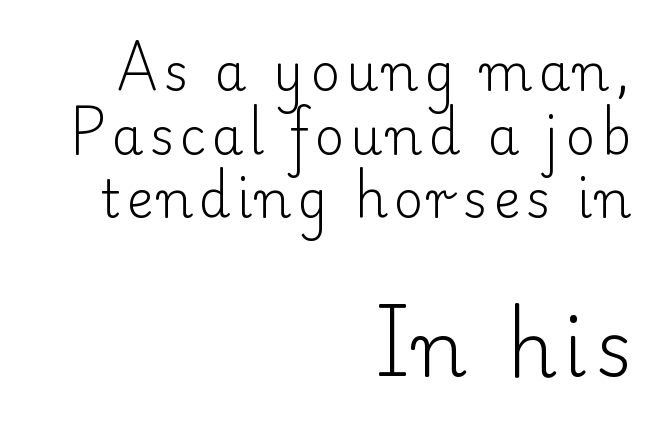
The image shows 76 px light type, upright; set right-aligned, normal line spacing (1.25x), not underlined; the second (bottom) block is 1.49x larger; low stroke contrast and a small x-height.
